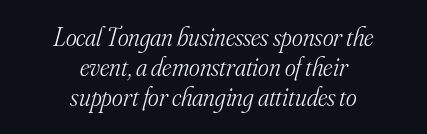
The image shows 26 px text type, italic (leaning right); set centered, line spacing 1.16x, normal letter spacing, not underlined.
